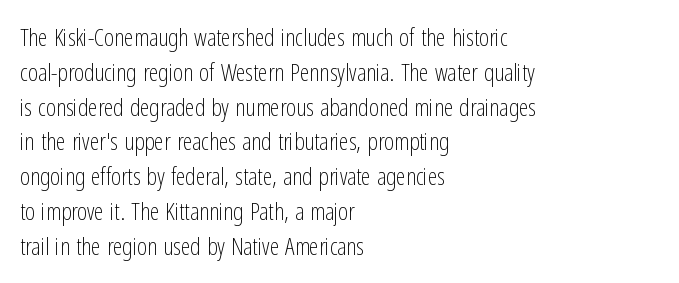
Summary of weight: not heavy and not bold. The passage shown stacks its lines at a standard gap. Upright lettering throughout. Tracking value appears to be zero — textbook default spacing.
